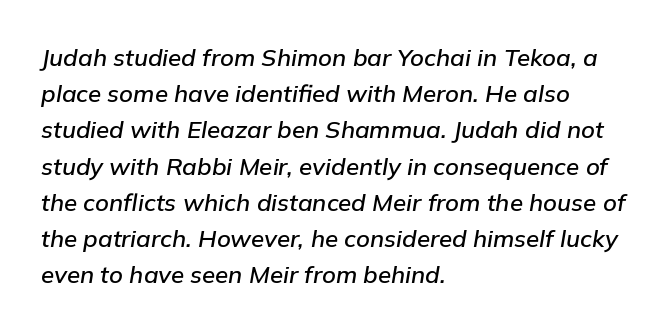
{"italic": "yes", "lean": "right", "slant_degrees": 9, "underline": "no", "align": "left", "line_spacing": "normal", "line_spacing_ratio": 1.51, "letter_spacing": "normal", "letter_spacing_em": 0.0, "glyph_px": 24}
